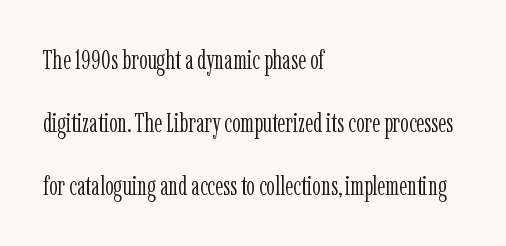
Q: Is the text bold? A: No.
Q: Is the text italic (slanted)? A: No, it is upright.
Q: Is the text underlined? A: No.
Q: How is the paragraph aligned? A: Left-aligned.
Q: Is the spacing between letters normal or unusually wide? A: Normal.
Q: Is the spacing between lines tight, normal or loose? A: Loose.
